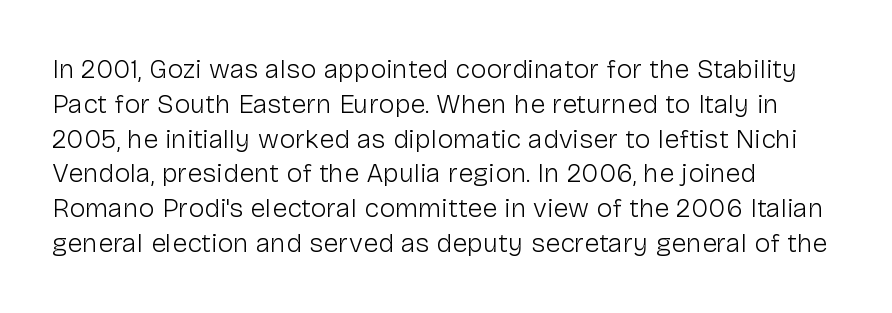
This sample keeps an unexceptional amount of space between lines. Characters remain perfectly vertical along every line. The gap between lines stays unmarked. Is this a heavy cut? Hardly; it is regular or lighter.
